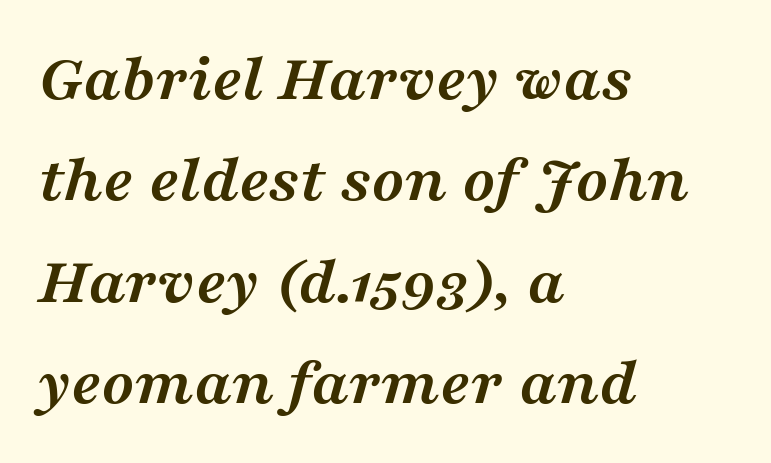
The image shows 68 px semibold, wide serif type, italic (leaning right); set left-aligned, normal line spacing (1.49x), normal letter spacing, not underlined; medium stroke contrast and a medium x-height.
